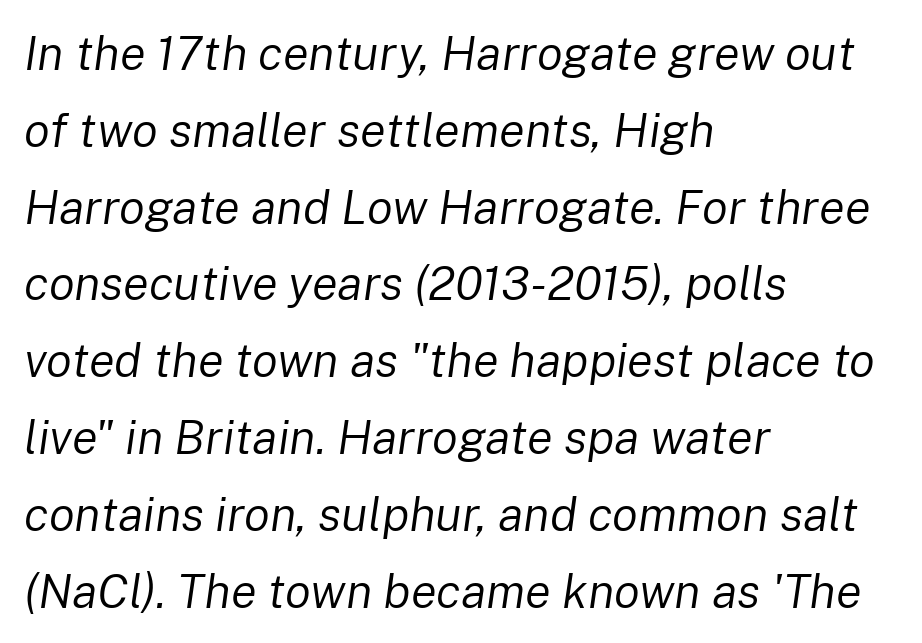
{"italic": "yes", "lean": "right", "slant_degrees": 8, "bold": "no", "weight": "regular", "width": "normal", "stroke_contrast": "low", "x_height": "medium", "monospaced": "no", "underline": "no", "align": "left", "line_spacing": "normal", "line_spacing_ratio": 1.6, "letter_spacing": "normal", "letter_spacing_em": 0.0, "glyph_px": 48}
